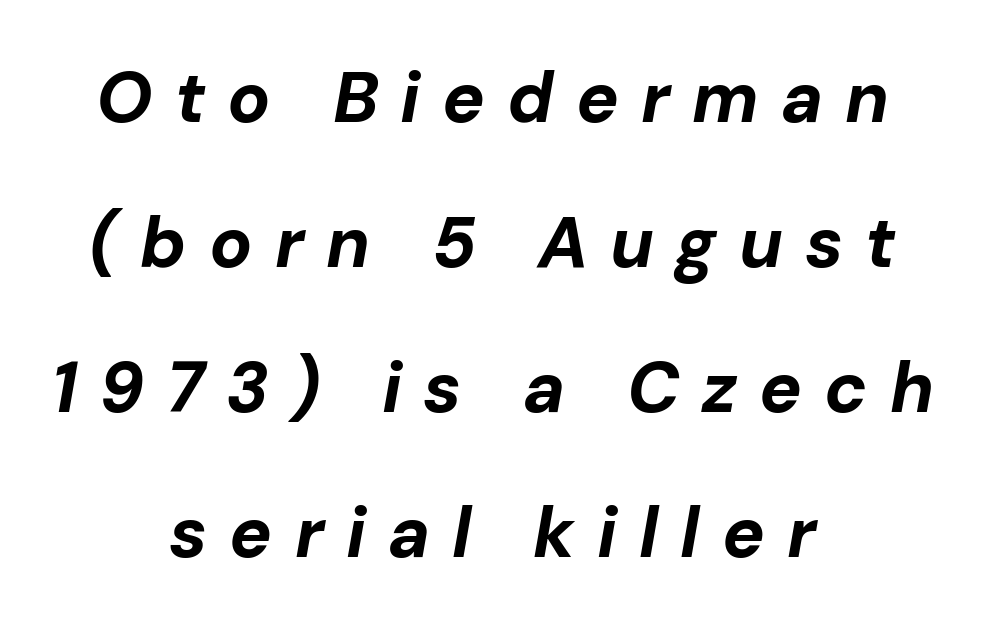
{"italic": "yes", "lean": "right", "slant_degrees": 10, "bold": "yes", "weight": "bold", "width": "normal", "stroke_contrast": "low", "x_height": "medium", "monospaced": "no", "underline": "no", "align": "center", "line_spacing": "loose", "line_spacing_ratio": 2.04, "letter_spacing": "wide", "letter_spacing_em": 0.31, "glyph_px": 71}
